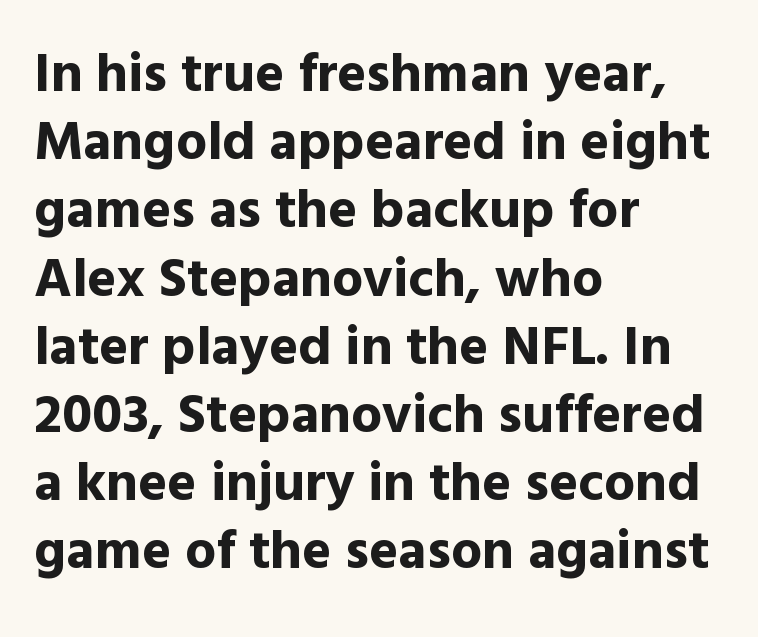
{"serif": "no", "italic": "no", "bold": "yes", "weight": "bold", "width": "normal", "x_height": "medium", "monospaced": "no", "underline": "no", "align": "left", "line_spacing_ratio": 1.24, "letter_spacing": "normal", "letter_spacing_em": 0.0, "glyph_px": 55}
